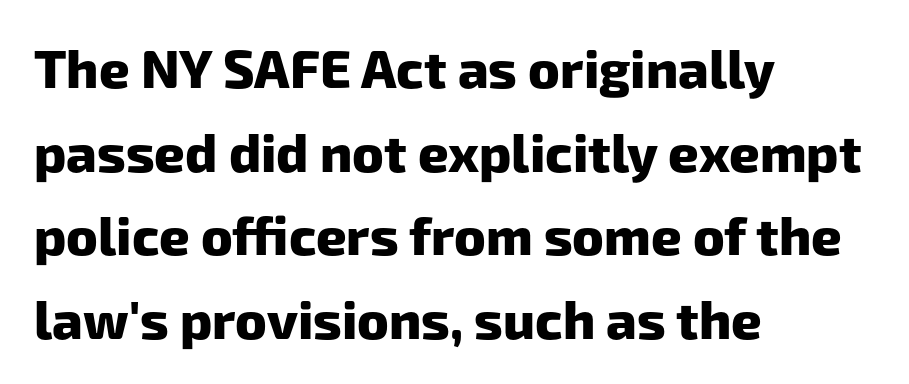
This sample has the flowing, uneven cadence of proportional lettering. Every row of glyphs begins at an identical x-position on the left. Font category for this specimen: sans-serif. In terms of leading, this rendering sits right in the middle. Anything drawn beneath the words? Only blank space.
